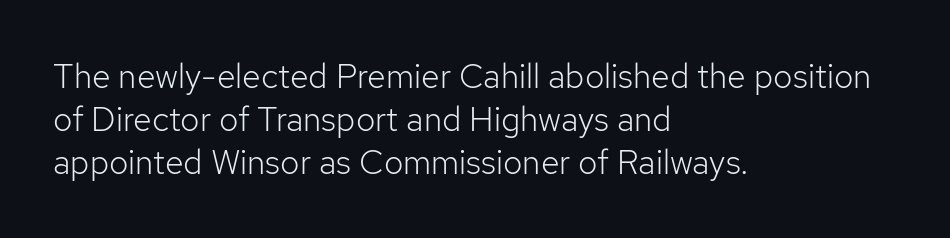
{"serif": "no", "italic": "no", "bold": "no", "weight": "light", "width": "normal", "stroke_contrast": "low", "x_height": "medium", "monospaced": "no", "underline": "no", "align": "left", "line_spacing": "normal", "line_spacing_ratio": 1.26, "letter_spacing": "normal", "letter_spacing_em": 0.0, "glyph_px": 34}
